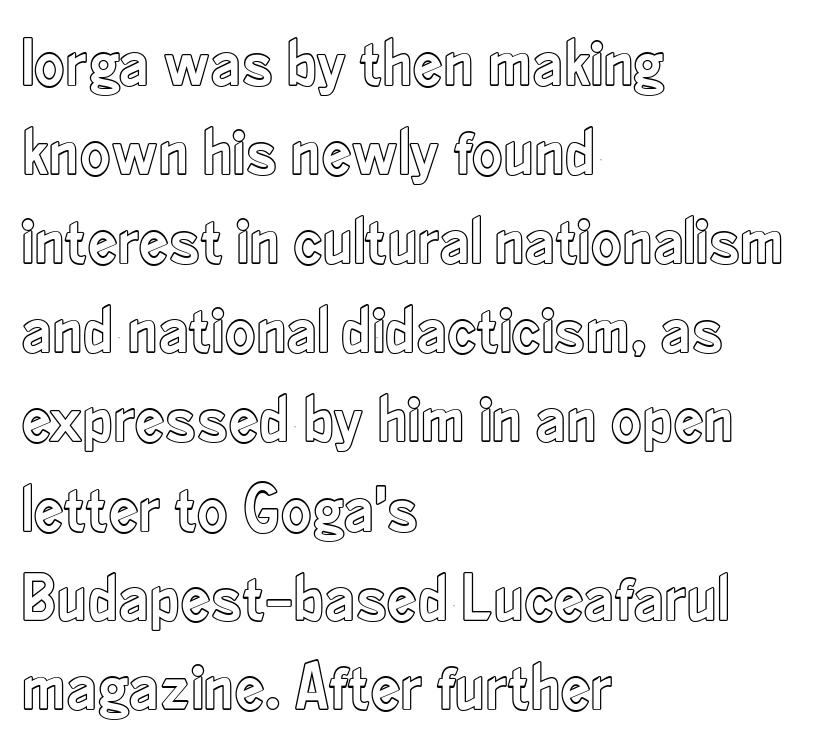
The image shows 67 px condensed type, upright; set left-aligned, normal line spacing (1.33x), normal letter spacing, not underlined; a small x-height.
